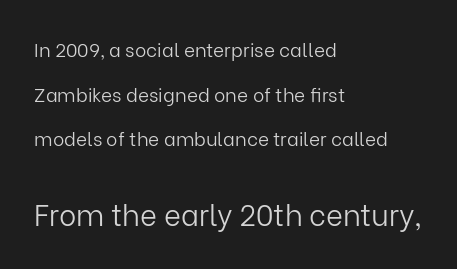
The image shows 29 px light sans-serif type, upright; set left-aligned, loose line spacing (2.35x), normal letter spacing, not underlined; the second (bottom) block is 1.53x larger; low stroke contrast and a medium x-height.
